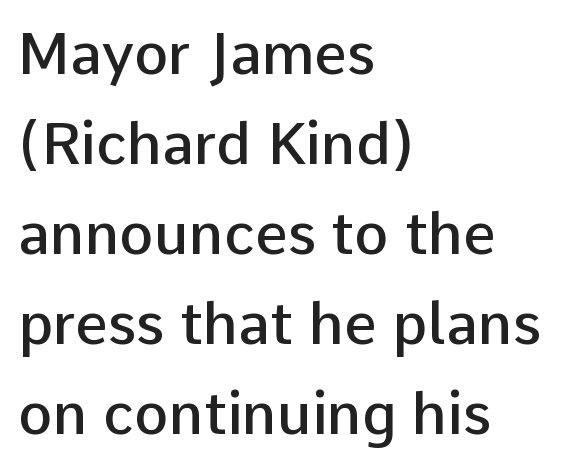
Glyph-to-glyph distance matches everyday printed text. Its strokes are somewhat broadened, the hallmark of semibold type. A typesetter would call this proportional, since set widths differ per character. The setting favours the left margin, as ordinary paragraphs usually do. Nope, not italic — everything's standing straight.
